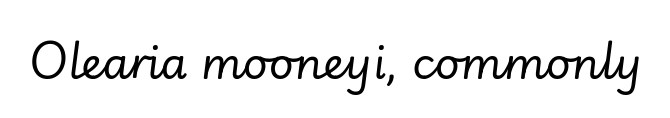
Any mark beneath the type? The region is blank. Note the varied advance widths — an 'i' is clearly narrower than an 'm'. Would a proofreader flag this as italicized? Yes. Characters follow at the spacing the type designer built in. Weight: not bold — regular or lighter.
